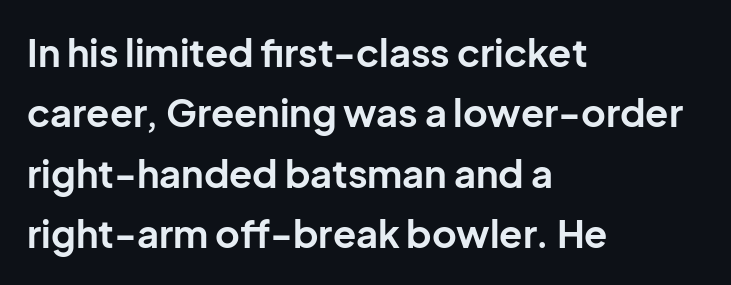
{"serif": "no", "italic": "no", "bold": "yes", "weight": "bold", "width": "normal", "stroke_contrast": "low", "x_height": "medium", "monospaced": "no", "underline": "no", "align": "left", "line_spacing": "normal", "line_spacing_ratio": 1.59, "letter_spacing": "normal", "letter_spacing_em": 0.0, "glyph_px": 38}
